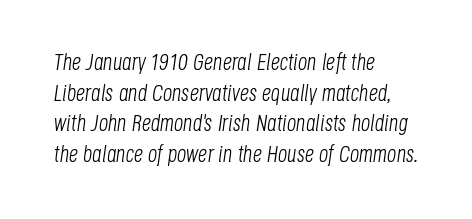
Plain, unruled lines of type. Does the leading feel generous? No, just average. Compared with a centered layout, this one pins lines to the left instead. These lines keep a tight, regular rhythm from letter to letter. This sample uses an oblique cut, with every glyph tilted off the vertical.
